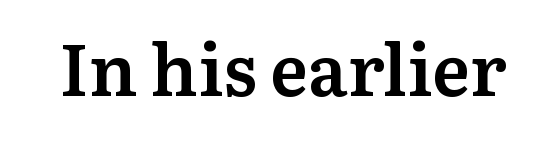
Q: Is the text bold? A: Semi-bold.
Q: Is the text italic (slanted)? A: No, it is upright.
Q: Is the typeface a serif or a sans-serif typeface? A: Serif.
Q: Is the text underlined? A: No.
Q: Is the spacing between letters normal or unusually wide? A: Normal.
Q: Width (condensed, normal, or wide)? A: Normal.
Q: Stroke contrast? A: Medium.
Q: x-height? A: Medium.
Q: Monospaced? A: No.
